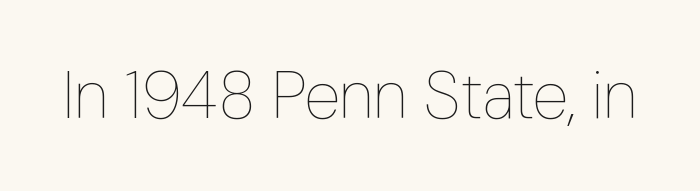
Note the varied advance widths — an 'i' is clearly narrower than an 'm'. Tall strokes in this sample are plumb rather than angled. Quick note: underline off. Ink coverage per letter is moderate at most.
